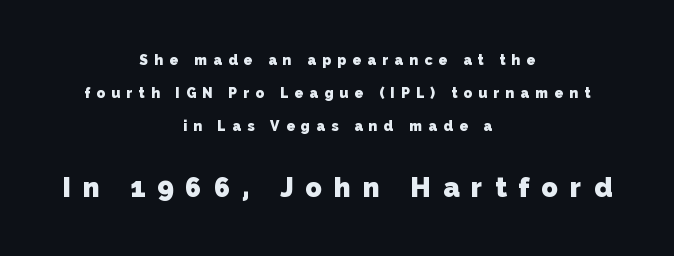
In terms of weight, the rendering is a true, heavy bold. The horizontal fit of the characters is loose and conspicuously gappy. One-word summary of the alignment: center. Of the two passages, the one underneath uses the larger point size. Descenders are the only things crossing below the line.
